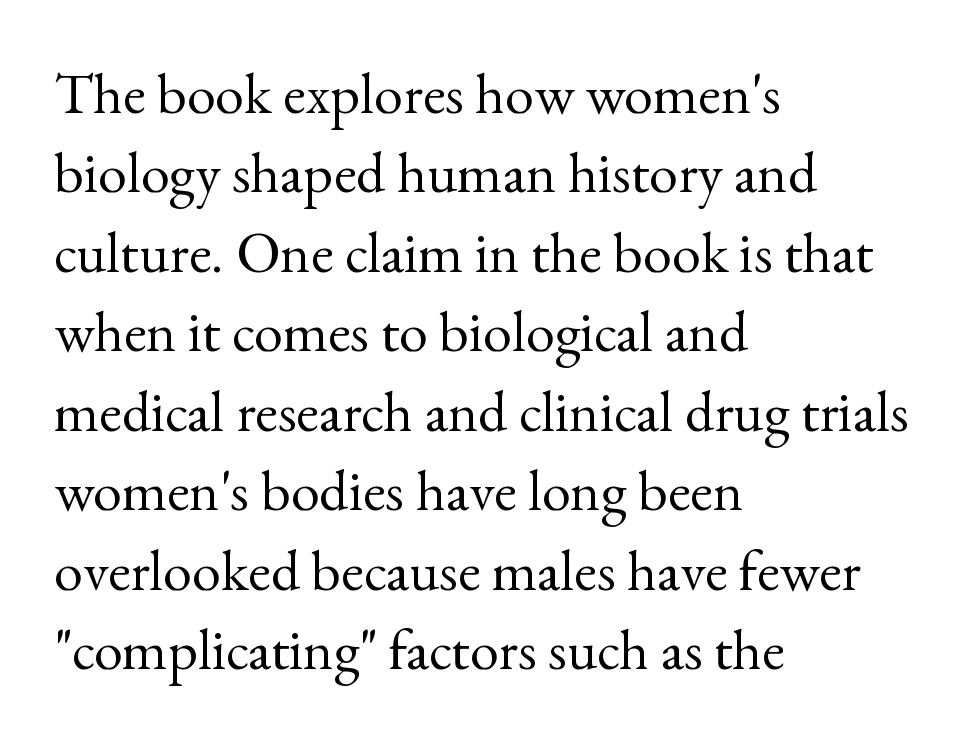
{"serif": "yes", "italic": "no", "bold": "no", "weight": "regular", "width": "normal", "x_height": "small", "monospaced": "no", "underline": "no", "align": "left", "line_spacing": "normal", "line_spacing_ratio": 1.37, "letter_spacing": "normal", "letter_spacing_em": 0.0, "glyph_px": 58}
